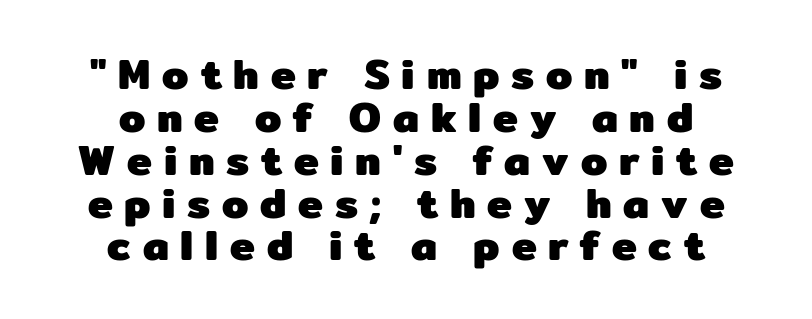
The image shows 42 px heavy sans-serif type, upright; set centered, tight line spacing (1.02x), unusually wide letter spacing (+0.28 em), not underlined; low stroke contrast and a medium x-height.
